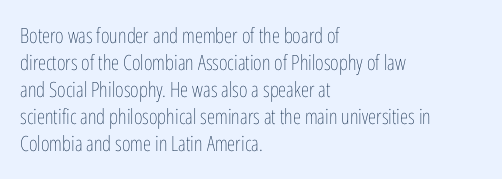
The image shows 21 px text type, upright; set left-aligned, normal line spacing (1.29x), normal letter spacing, not underlined.
